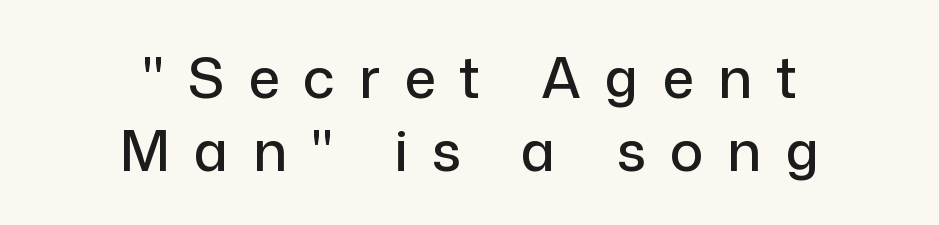
{"serif": "no", "italic": "no", "width": "normal", "stroke_contrast": "low", "x_height": "medium", "monospaced": "no", "underline": "no", "align": "center", "line_spacing": "normal", "line_spacing_ratio": 1.3, "letter_spacing": "wide", "letter_spacing_em": 0.43, "glyph_px": 56}
